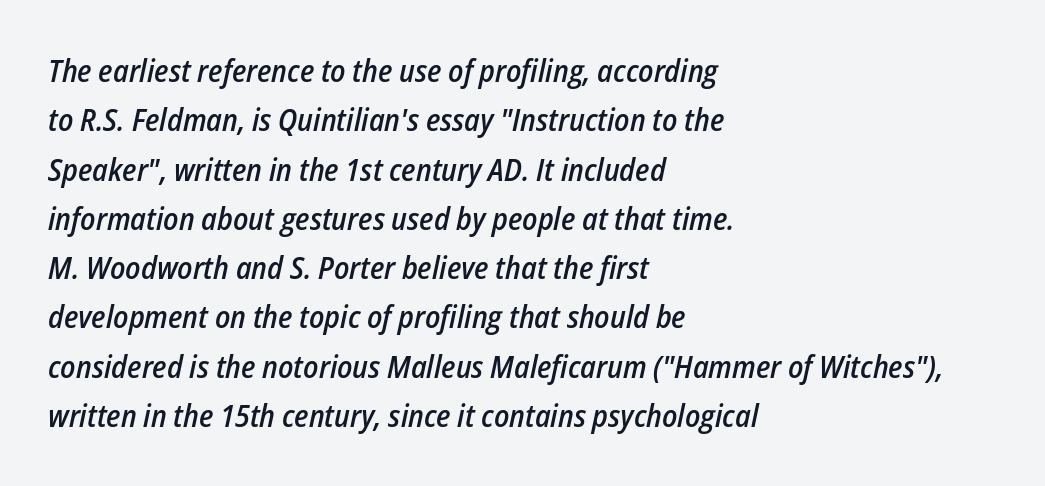
The image shows 31 px semibold, condensed type, italic (leaning right); set left-aligned, normal line spacing (1.59x), normal letter spacing, not underlined; low stroke contrast and a medium x-height.
